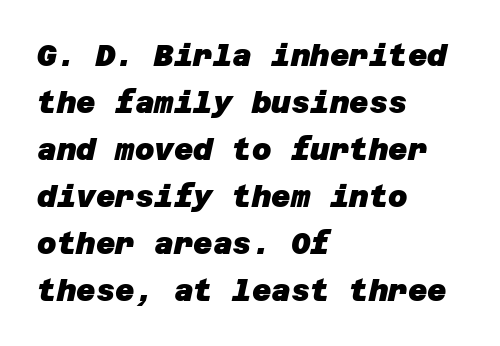
The image shows 30 px heavy sans-serif type; set left-aligned, normal line spacing (1.57x), normal letter spacing, not underlined; low stroke contrast and a large x-height.
